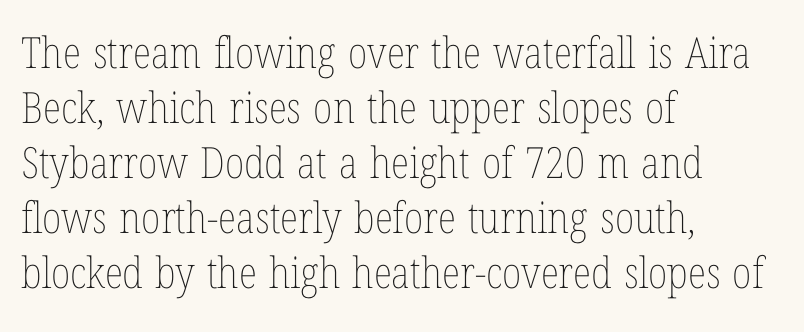
This rendering uses left alignment, leaving the right contour irregular. The gaps between neighbouring characters are ordinary and unremarkable. Spacing verdict: proportional, widths tailored to each character. Normally led — the rows are evenly, conventionally spaced. Italic: no, the glyphs are upright roman. A light-to-regular cut is what we see here.
